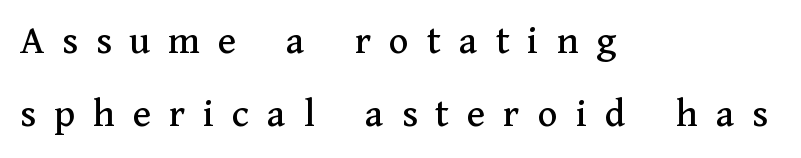
Q: Is the text italic (slanted)? A: No, it is upright.
Q: Is the typeface a serif or a sans-serif typeface? A: Serif.
Q: Is the text underlined? A: No.
Q: How is the paragraph aligned? A: Left-aligned.
Q: Is the spacing between letters normal or unusually wide? A: Unusually wide.
Q: Width (condensed, normal, or wide)? A: Normal.
Q: Stroke contrast? A: Medium.
Q: x-height? A: Medium.
Q: Monospaced? A: No.
